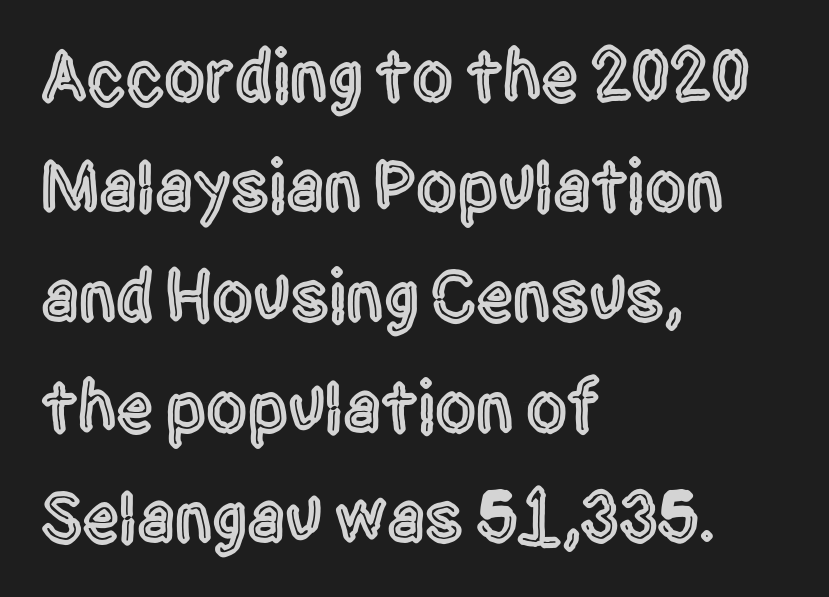
Q: Is the text italic (slanted)? A: No, it is upright.
Q: Is the typeface a serif or a sans-serif typeface? A: Sans-serif.
Q: Is the text underlined? A: No.
Q: How is the paragraph aligned? A: Left-aligned.
Q: Is the spacing between letters normal or unusually wide? A: Normal.
Q: Is the spacing between lines tight, normal or loose? A: Normal.
Q: Width (condensed, normal, or wide)? A: Condensed.
Q: x-height? A: Large.
Q: Monospaced? A: No.
